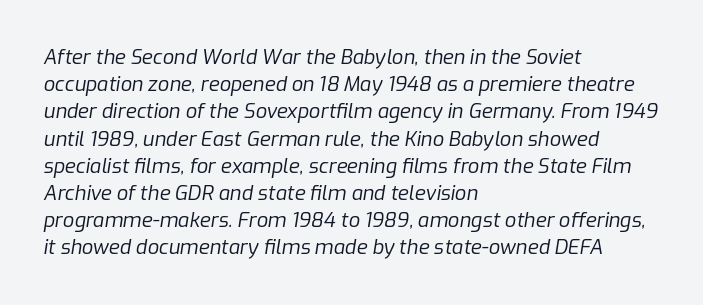
Q: Is the text bold? A: No.
Q: Is the text italic (slanted)? A: Yes, it leans right by about 9 degrees.
Q: Is the text underlined? A: No.
Q: How is the paragraph aligned? A: Left-aligned.
Q: Is the spacing between letters normal or unusually wide? A: Normal.
Q: Is the spacing between lines tight, normal or loose? A: Normal.
